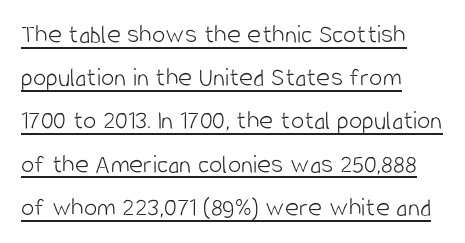
The image shows 27 px text type, upright; set left-aligned, normal line spacing (1.6x), normal letter spacing, underlined.
